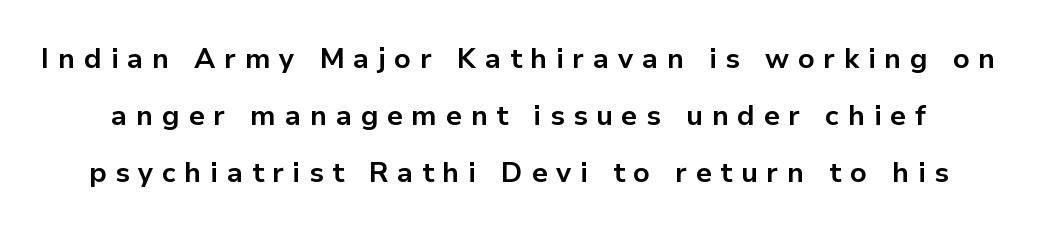
The image shows 28 px bold sans-serif type, upright; set loose line spacing (2.04x), unusually wide letter spacing (+0.31 em), not underlined; low stroke contrast and a medium x-height.
